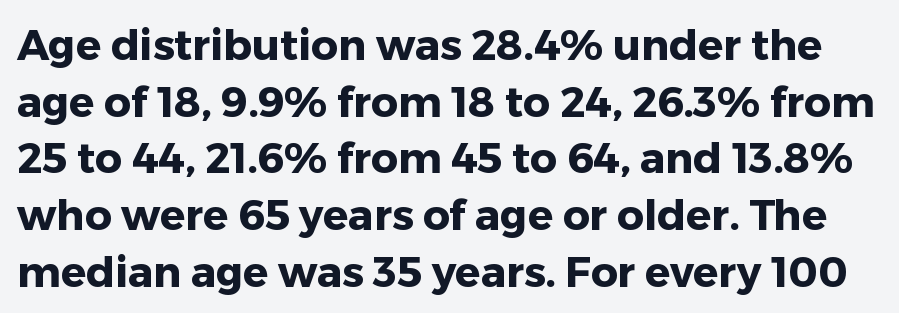
Q: Is the text bold? A: Yes.
Q: Is the text italic (slanted)? A: No, it is upright.
Q: Is the typeface a serif or a sans-serif typeface? A: Sans-serif.
Q: Is the text underlined? A: No.
Q: Is the spacing between letters normal or unusually wide? A: Normal.
Q: Is the spacing between lines tight, normal or loose? A: Normal.
Q: Width (condensed, normal, or wide)? A: Normal.
Q: Stroke contrast? A: Low.
Q: x-height? A: Medium.
Q: Monospaced? A: No.
